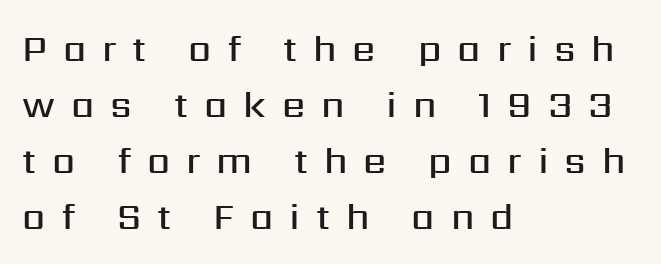
Q: Is the text bold? A: Semi-bold.
Q: Is the text italic (slanted)? A: No, it is upright.
Q: Is the typeface a serif or a sans-serif typeface? A: Sans-serif.
Q: Is the text underlined? A: No.
Q: How is the paragraph aligned? A: Left-aligned.
Q: Is the spacing between letters normal or unusually wide? A: Unusually wide.
Q: Is the spacing between lines tight, normal or loose? A: Normal.
Q: Width (condensed, normal, or wide)? A: Normal.
Q: Stroke contrast? A: Medium.
Q: x-height? A: Medium.
Q: Monospaced? A: No.
